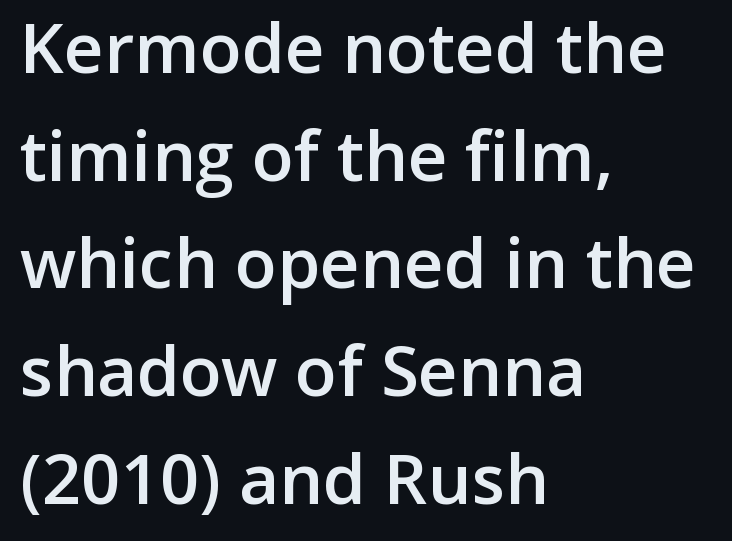
Here the designer chose a conventional face with non-uniform glyph widths. The designer went with a sans here, leaving each stem footless. The typesetting leans somewhat heavy: a semibold. The typesetter chose a ragged-right arrangement here.
